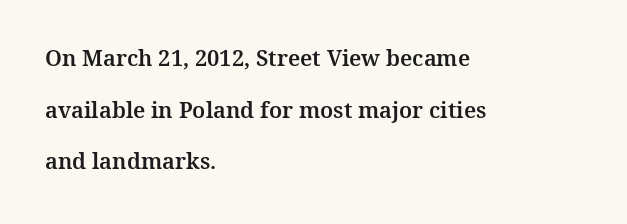
Q: Is the text italic (slanted)? A: No, it is upright.
Q: Is the text underlined? A: No.
Q: How is the paragraph aligned? A: Left-aligned.
Q: Is the spacing between letters normal or unusually wide? A: Normal.
Q: Is the spacing between lines tight, normal or loose? A: Loose.
